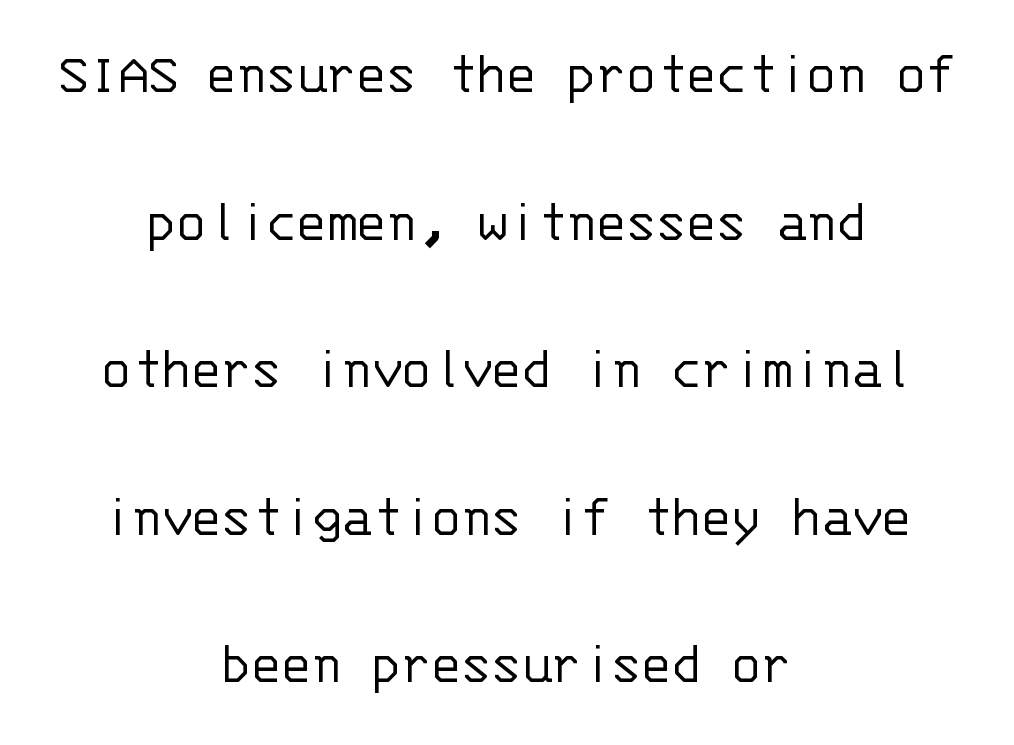
Q: Is the text bold? A: No.
Q: Is the text italic (slanted)? A: No, it is upright.
Q: Is the typeface a serif or a sans-serif typeface? A: Sans-serif.
Q: Is the text underlined? A: No.
Q: How is the paragraph aligned? A: Centered.
Q: Is the spacing between letters normal or unusually wide? A: Normal.
Q: Is the spacing between lines tight, normal or loose? A: Loose.
Q: Width (condensed, normal, or wide)? A: Normal.
Q: Stroke contrast? A: Low.
Q: x-height? A: Large.
Q: Monospaced? A: Yes.
